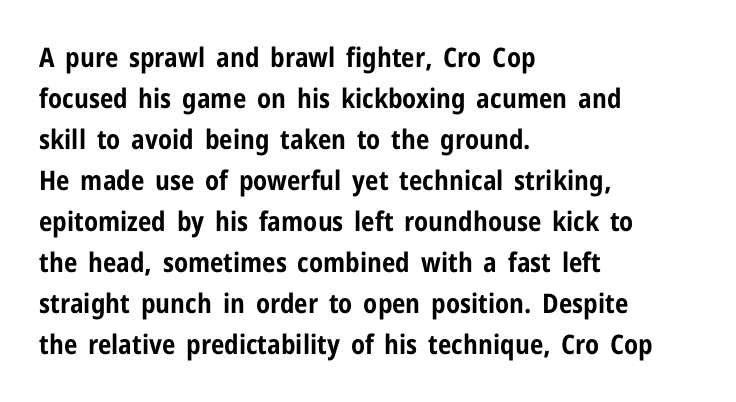
Q: Is the text bold? A: Yes.
Q: Is the text italic (slanted)? A: No, it is upright.
Q: Is the text underlined? A: No.
Q: How is the paragraph aligned? A: Left-aligned.
Q: Is the spacing between letters normal or unusually wide? A: Normal.
Q: Is the spacing between lines tight, normal or loose? A: Normal.
